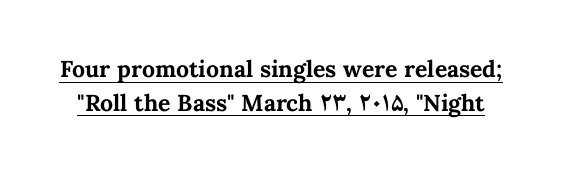
This sample uses an upright cut, with every glyph sitting square on the baseline. Caption: standard tracking, unaltered. The font is running at its bold setting. Notice how a bar underscores the lettering throughout. The rendering uses a moderate line-height, typical for paragraphs.
